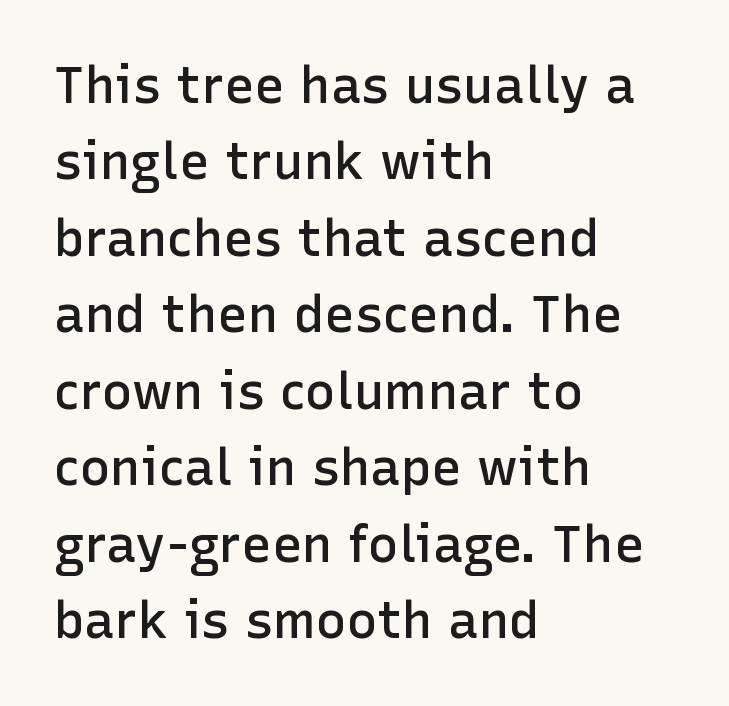
The image shows 51 px semibold sans-serif type, upright; set left-aligned, normal line spacing (1.5x), normal letter spacing, not underlined; low stroke contrast and a medium x-height.
